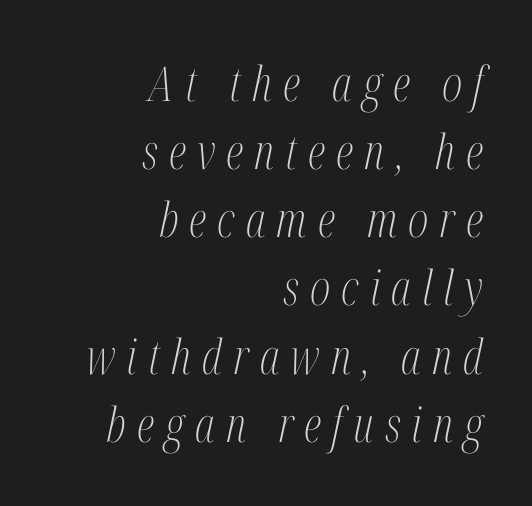
The image shows 48 px light, condensed serif type, italic (leaning right); set right-aligned, normal line spacing (1.42x), unusually wide letter spacing (+0.23 em), not underlined; medium stroke contrast and a medium x-height.
